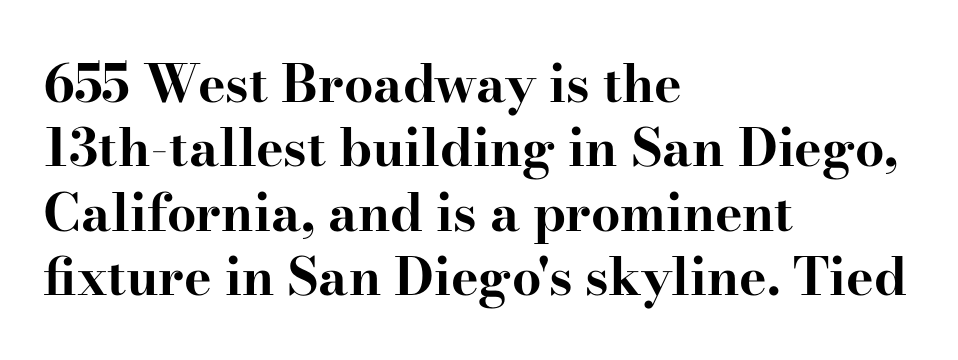
Each letter keeps its own natural width here, so spacing adapts to shape. The designer went with a serif here, giving each stem small feet. Posture: vertical. The baseline area is clear. The rendering anchors every line to the left-hand side. Students, this is bold: see how much ink each stroke carries.
